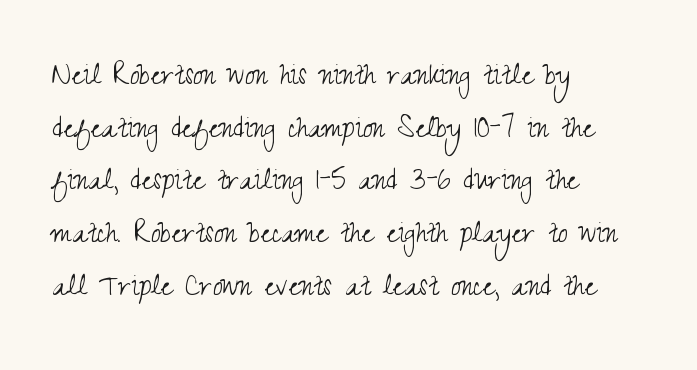
Q: Is the text bold? A: No.
Q: Is the text italic (slanted)? A: No, it is upright.
Q: Is the typeface a serif or a sans-serif typeface? A: Sans-serif.
Q: Is the text underlined? A: No.
Q: How is the paragraph aligned? A: Left-aligned.
Q: Is the spacing between letters normal or unusually wide? A: Normal.
Q: Is the spacing between lines tight, normal or loose? A: Normal.
Q: Width (condensed, normal, or wide)? A: Condensed.
Q: Stroke contrast? A: Medium.
Q: x-height? A: Small.
Q: Monospaced? A: No.
